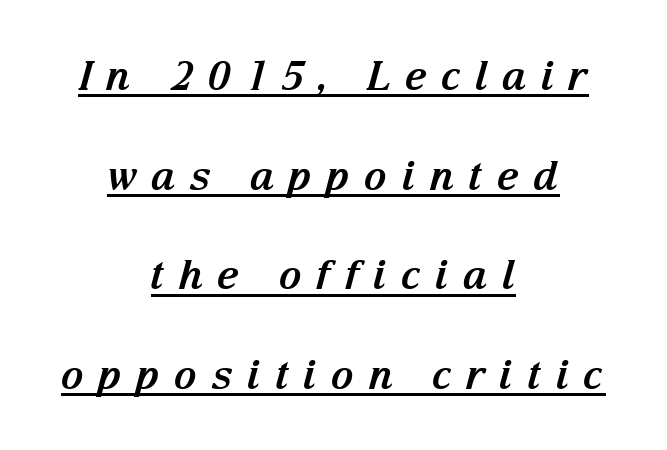
The image shows 40 px bold serif type, italic (leaning right); set centered, loose line spacing (2.49x), unusually wide letter spacing (+0.34 em), underlined; medium stroke contrast and a medium x-height.
